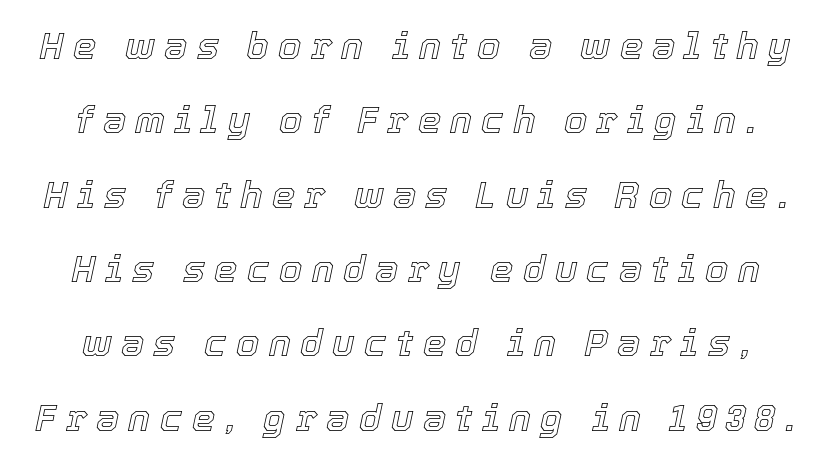
Q: Is the text italic (slanted)? A: Yes, it leans right by about 12 degrees.
Q: Is the text underlined? A: No.
Q: Is the spacing between letters normal or unusually wide? A: Unusually wide.
Q: Is the spacing between lines tight, normal or loose? A: Loose.
Q: Width (condensed, normal, or wide)? A: Normal.
Q: x-height? A: Medium.
Q: Monospaced? A: No.
